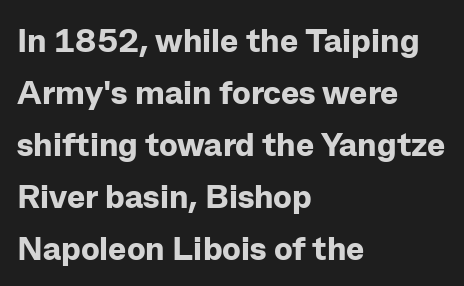
{"serif": "no", "italic": "no", "bold": "yes", "weight": "bold", "width": "normal", "stroke_contrast": "low", "x_height": "medium", "monospaced": "no", "underline": "no", "align": "left", "line_spacing": "normal", "line_spacing_ratio": 1.53, "letter_spacing": "normal", "letter_spacing_em": 0.0, "glyph_px": 34}
